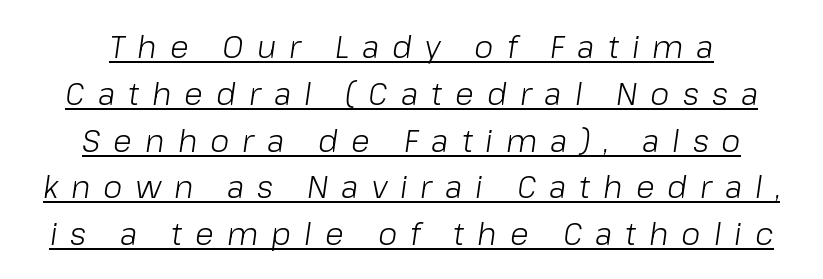
{"italic": "yes", "lean": "right", "slant_degrees": 8, "bold": "no", "weight": "light", "width": "normal", "stroke_contrast": "low", "x_height": "medium", "monospaced": "no", "underline": "yes", "align": "center", "line_spacing": "normal", "line_spacing_ratio": 1.51, "letter_spacing": "wide", "letter_spacing_em": 0.42, "glyph_px": 31}
